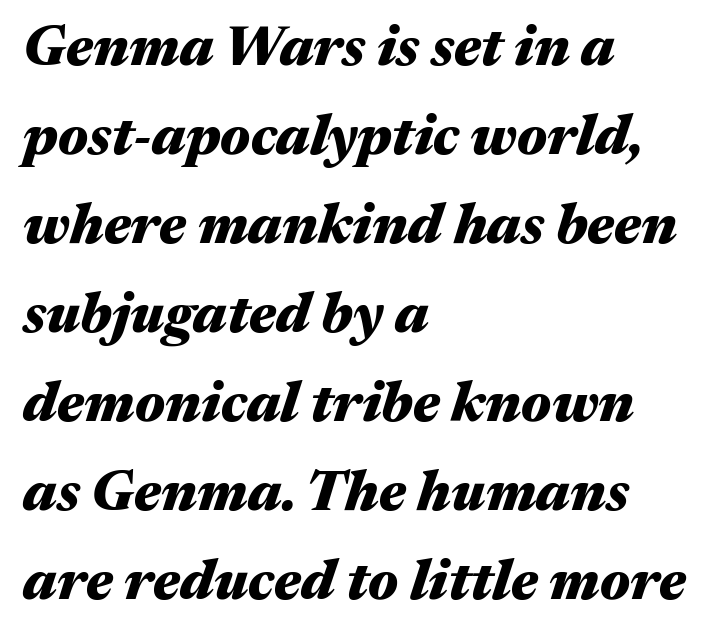
Q: Is the text bold? A: Yes.
Q: Is the text italic (slanted)? A: Yes, it leans right by about 17 degrees.
Q: Is the text underlined? A: No.
Q: How is the paragraph aligned? A: Left-aligned.
Q: Is the spacing between letters normal or unusually wide? A: Normal.
Q: Is the spacing between lines tight, normal or loose? A: Normal.
Q: Width (condensed, normal, or wide)? A: Wide.
Q: Stroke contrast? A: Medium.
Q: x-height? A: Medium.
Q: Monospaced? A: No.
